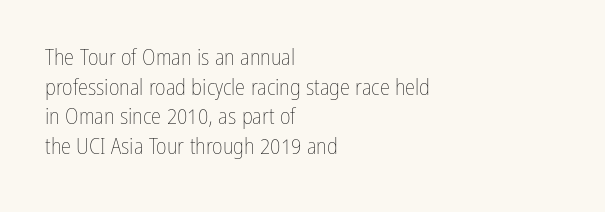
Q: Is the text bold? A: No.
Q: Is the text italic (slanted)? A: No, it is upright.
Q: Is the text underlined? A: No.
Q: How is the paragraph aligned? A: Left-aligned.
Q: Is the spacing between letters normal or unusually wide? A: Normal.
Q: Is the spacing between lines tight, normal or loose? A: Normal.
